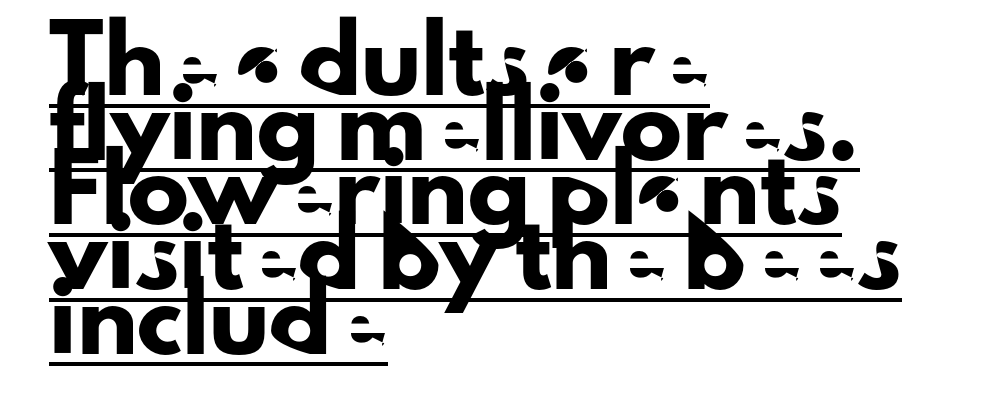
Q: Is the text italic (slanted)? A: No, it is upright.
Q: Is the typeface a serif or a sans-serif typeface? A: Sans-serif.
Q: Is the text underlined? A: Yes.
Q: How is the paragraph aligned? A: Left-aligned.
Q: Is the spacing between letters normal or unusually wide? A: Normal.
Q: Is the spacing between lines tight, normal or loose? A: Tight.
Q: Width (condensed, normal, or wide)? A: Normal.
Q: Stroke contrast? A: Low.
Q: x-height? A: Small.
Q: Monospaced? A: No.
